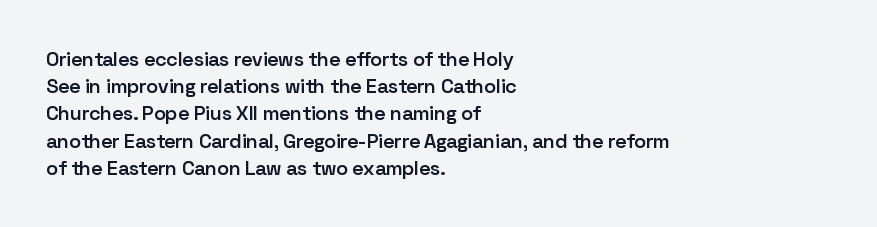
{"italic": "no", "bold": "semi", "underline": "no", "align": "left", "line_spacing": "normal", "line_spacing_ratio": 1.36, "letter_spacing": "normal", "letter_spacing_em": 0.0, "glyph_px": 20}
